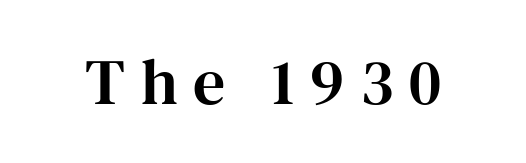
The face used here is proportionally spaced, like ordinary book or web type. The line texture is sparse and dotted thanks to wide tracking. If you drew a line through each stem, it would be perfectly vertical. The passage shown is typeset with a serif family. The space directly below the letters is spotless.
